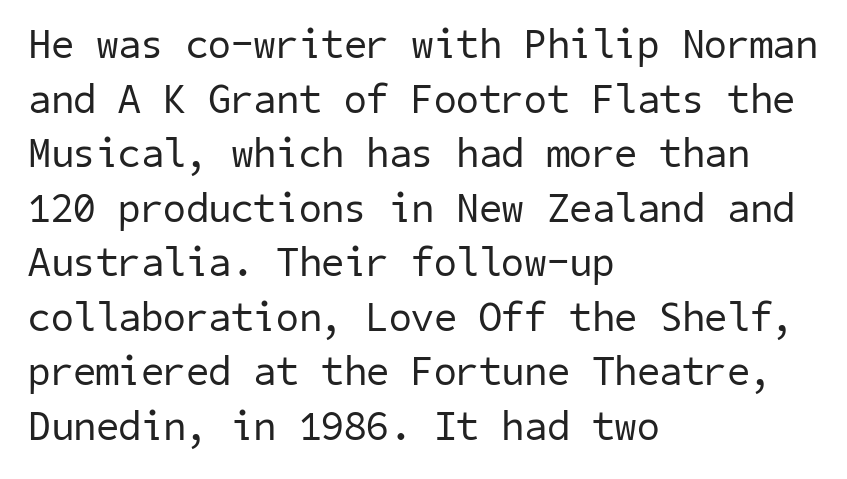
The image shows 41 px regular-weight sans-serif type; set left-aligned, normal line spacing (1.33x), normal letter spacing, not underlined; low stroke contrast and a medium x-height.
